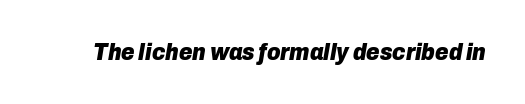
Looking at the ascenders, they clearly lean. Caption: standard tracking, unaltered. Pretty heavy lettering here — definitely bold. The baseline area is clear.
